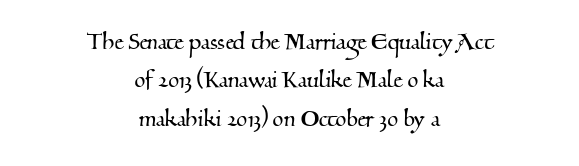
Q: Is the typeface a serif or a sans-serif typeface? A: Serif.
Q: Is the text underlined? A: No.
Q: How is the paragraph aligned? A: Centered.
Q: Is the spacing between letters normal or unusually wide? A: Normal.
Q: Is the spacing between lines tight, normal or loose? A: Normal.
Q: Width (condensed, normal, or wide)? A: Normal.
Q: Stroke contrast? A: Medium.
Q: x-height? A: Small.
Q: Monospaced? A: No.
